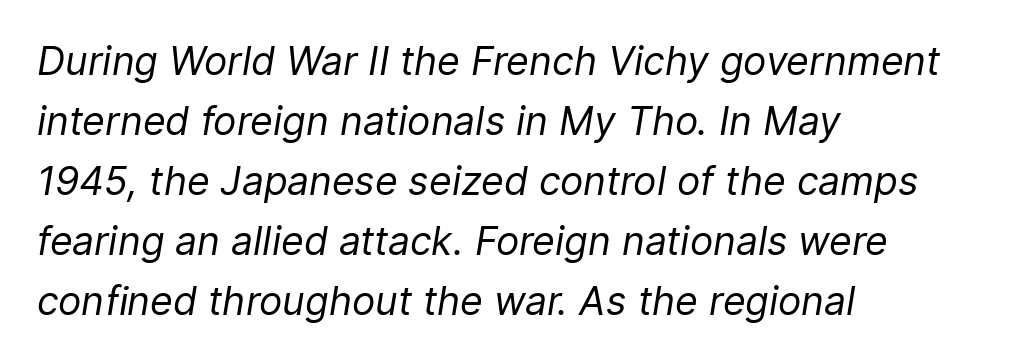
The image shows 39 px regular-weight type, italic (leaning right); set left-aligned, normal line spacing (1.54x), normal letter spacing, not underlined; low stroke contrast and a medium x-height.
